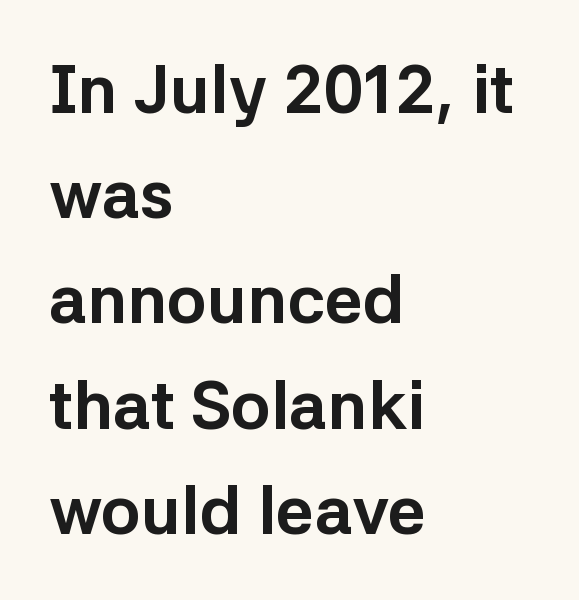
The image shows 67 px bold sans-serif type, upright; set left-aligned, normal line spacing (1.57x), normal letter spacing, not underlined; low stroke contrast and a medium x-height.
